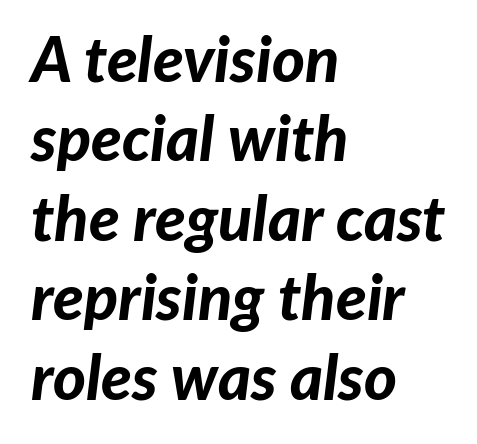
{"italic": "yes", "lean": "right", "slant_degrees": 7, "bold": "yes", "weight": "bold", "width": "normal", "stroke_contrast": "low", "x_height": "medium", "monospaced": "no", "underline": "no", "align": "left", "line_spacing": "normal", "line_spacing_ratio": 1.26, "letter_spacing": "normal", "letter_spacing_em": 0.0, "glyph_px": 63}
